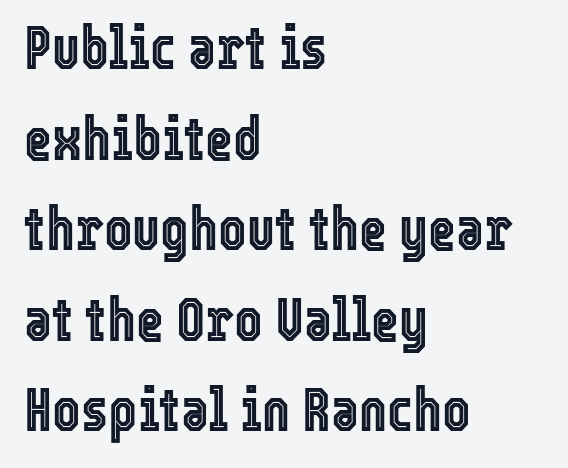
{"italic": "no", "width": "condensed", "x_height": "medium", "monospaced": "no", "underline": "no", "align": "left", "line_spacing": "normal", "line_spacing_ratio": 1.51, "letter_spacing": "normal", "letter_spacing_em": 0.0, "glyph_px": 60}
